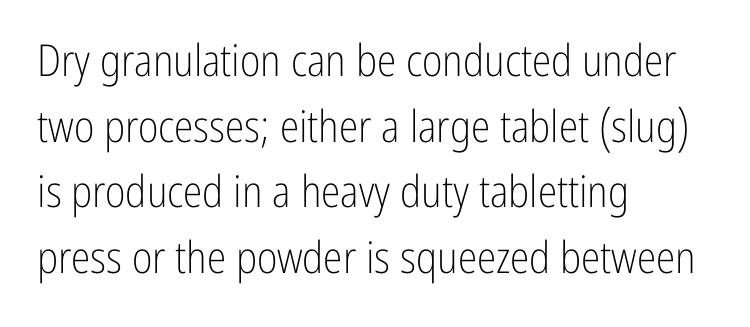
{"serif": "no", "italic": "no", "bold": "no", "weight": "light", "width": "condensed", "stroke_contrast": "low", "x_height": "medium", "monospaced": "no", "underline": "no", "align": "left", "line_spacing": "normal", "line_spacing_ratio": 1.49, "letter_spacing": "normal", "letter_spacing_em": 0.0, "glyph_px": 44}
